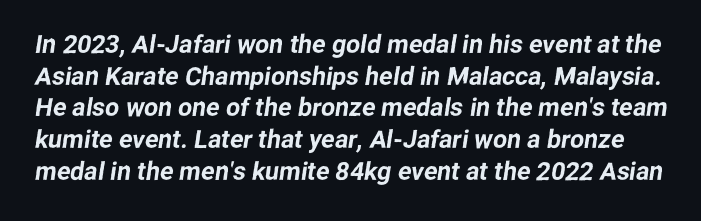
The image shows 25 px text type; set normal line spacing (1.27x), normal letter spacing, not underlined.
